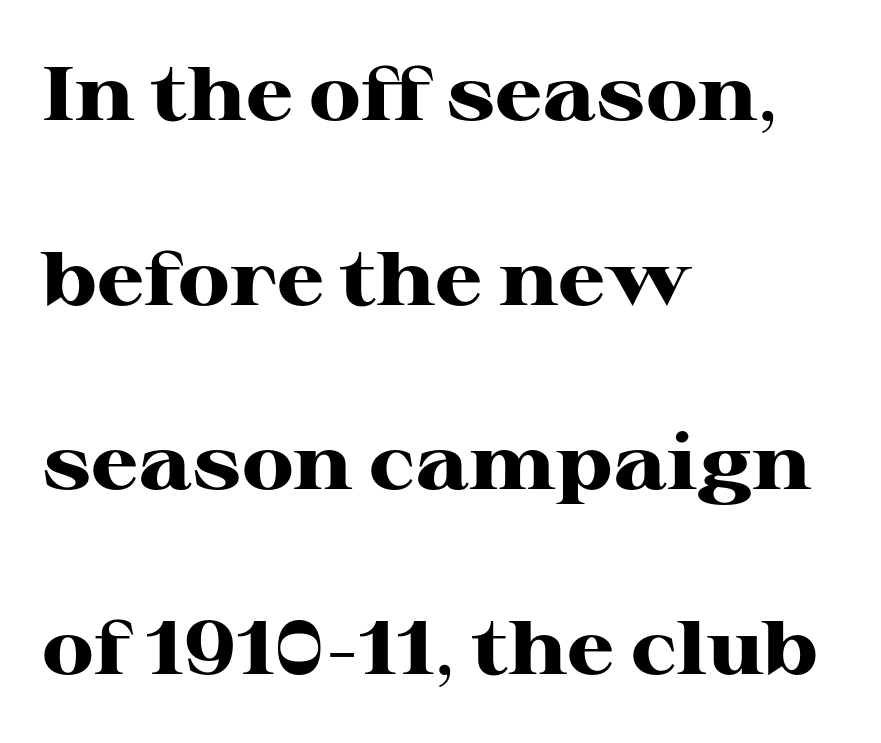
The image shows 76 px heavy, wide serif type, upright; set left-aligned, loose line spacing (2.43x), normal letter spacing, not underlined; high stroke contrast and a medium x-height.
